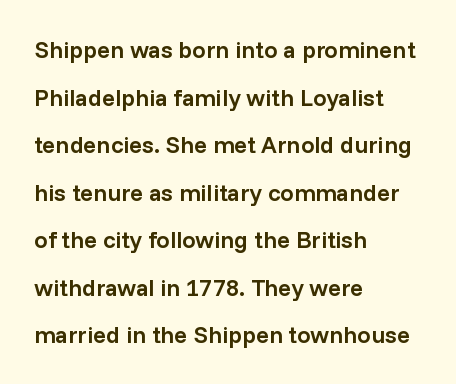
Q: Is the text bold? A: Semi-bold.
Q: Is the text italic (slanted)? A: No, it is upright.
Q: Is the text underlined? A: No.
Q: How is the paragraph aligned? A: Left-aligned.
Q: Is the spacing between letters normal or unusually wide? A: Normal.
Q: Is the spacing between lines tight, normal or loose? A: Loose.
